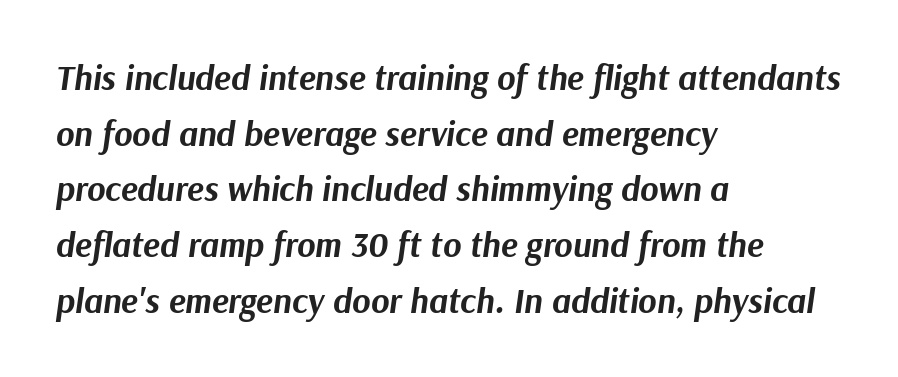
The image shows 35 px bold type, italic (leaning right); set left-aligned, normal line spacing (1.59x), normal letter spacing, not underlined; medium stroke contrast and a medium x-height.
